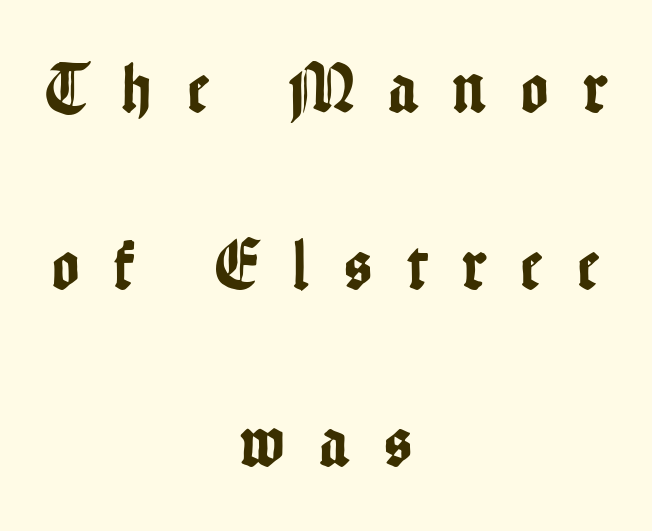
The line-height multiplier appears high, well above default. Words appear elongated and porous because spacing is wide. This rendering employs a face without finishing strokes, i.e., a sans-serif. A clean baseline with only descenders dipping below it. Think of a printed novel: that variable character pitch is what you see here.
